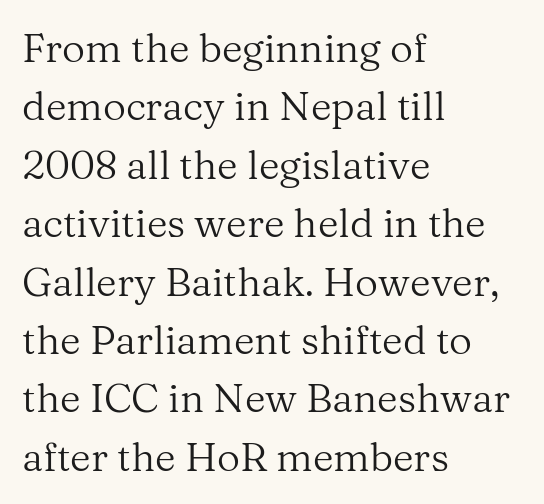
All the whitespace from short lines collects on the right. Line spacing here is normal. Is this a fixed-width face? No — the glyphs have proportional, varying widths. You can tell from the footed stems that serif type was used.
